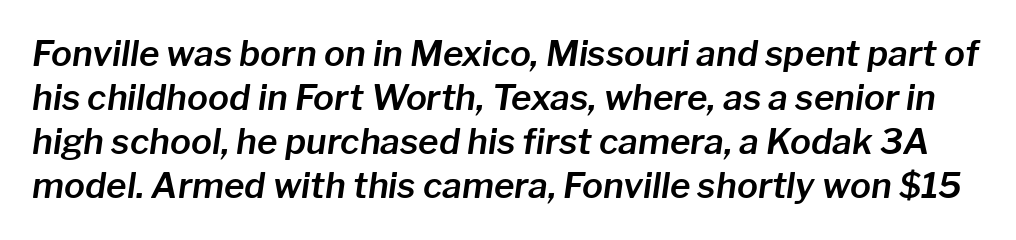
The image shows 35 px text type, italic (leaning right); set normal line spacing (1.26x), normal letter spacing, not underlined; low stroke contrast and a medium x-height.
